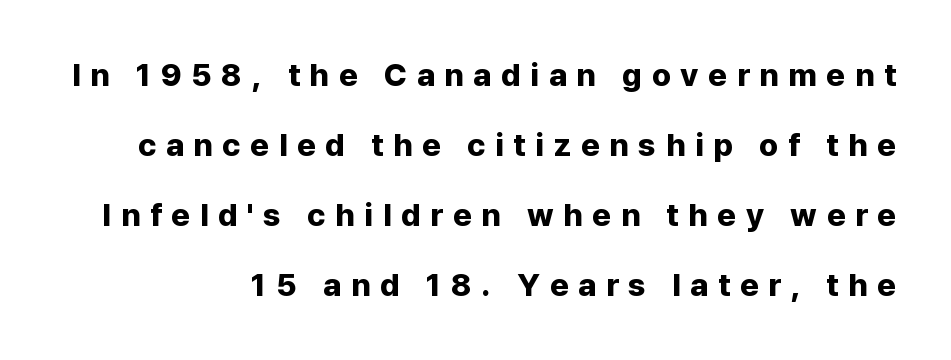
{"serif": "no", "italic": "no", "bold": "yes", "weight": "bold", "width": "normal", "stroke_contrast": "low", "x_height": "medium", "monospaced": "no", "underline": "no", "align": "right", "line_spacing": "loose", "line_spacing_ratio": 2.19, "letter_spacing": "wide", "letter_spacing_em": 0.3, "glyph_px": 32}
